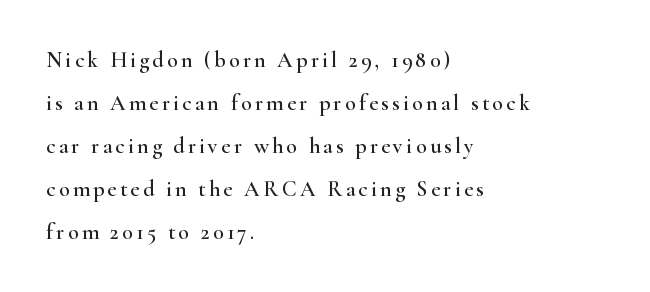
Leftover space on each line is placed entirely after the last word. The type sits square on the baseline with zero lean. The glyphs are unaccompanied by any horizontal stroke below them. What's the leading like? Stretched, with rows far apart.
